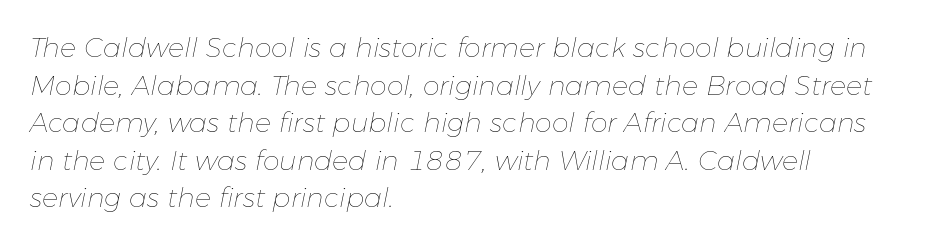
Q: Is the text bold? A: No.
Q: Is the text italic (slanted)? A: Yes, it leans right by about 11 degrees.
Q: Is the text underlined? A: No.
Q: How is the paragraph aligned? A: Left-aligned.
Q: Is the spacing between letters normal or unusually wide? A: Normal.
Q: Is the spacing between lines tight, normal or loose? A: Normal.
